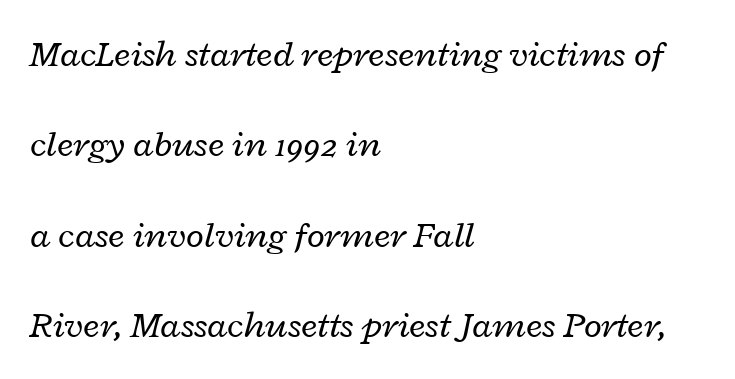
Is this a fixed-width face? No — the glyphs have proportional, varying widths. Where is the straight margin? On the left. A typesetter would call this leading open, well beyond the default. Slanted lettering throughout. Is the type heavy? It reads as light-to-regular instead.
